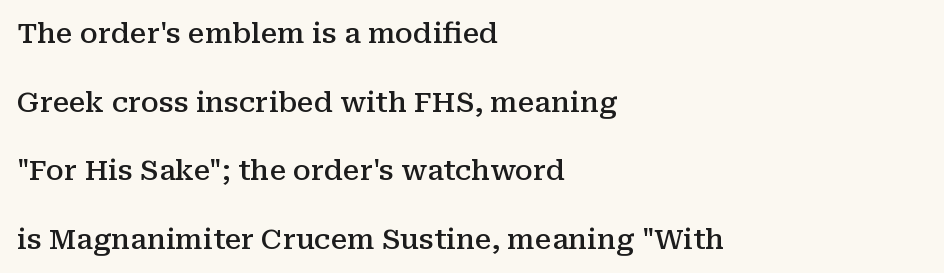
Q: Is the text bold? A: Semi-bold.
Q: Is the text italic (slanted)? A: No, it is upright.
Q: Is the typeface a serif or a sans-serif typeface? A: Serif.
Q: Is the text underlined? A: No.
Q: How is the paragraph aligned? A: Left-aligned.
Q: Is the spacing between letters normal or unusually wide? A: Normal.
Q: Is the spacing between lines tight, normal or loose? A: Loose.
Q: Width (condensed, normal, or wide)? A: Normal.
Q: Stroke contrast? A: Medium.
Q: x-height? A: Medium.
Q: Monospaced? A: No.
